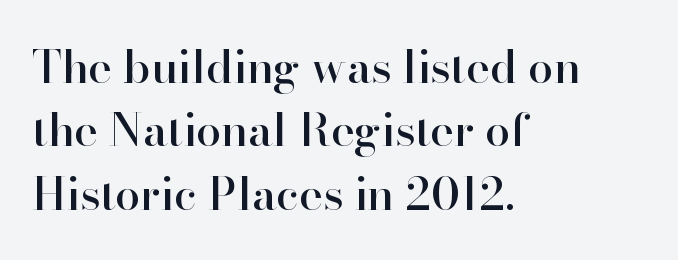
Q: Is the text italic (slanted)? A: No, it is upright.
Q: Is the typeface a serif or a sans-serif typeface? A: Serif.
Q: Is the text underlined? A: No.
Q: How is the paragraph aligned? A: Left-aligned.
Q: Is the spacing between letters normal or unusually wide? A: Normal.
Q: Is the spacing between lines tight, normal or loose? A: Normal.
Q: Width (condensed, normal, or wide)? A: Normal.
Q: Stroke contrast? A: High.
Q: x-height? A: Small.
Q: Monospaced? A: No.
